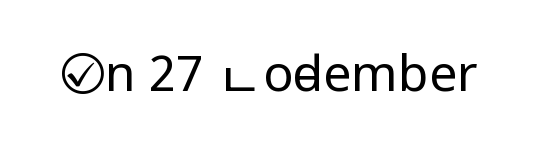
{"serif": "no", "italic": "no", "bold": "no", "weight": "regular", "width": "condensed", "stroke_contrast": "low", "x_height": "large", "monospaced": "no", "underline": "no", "letter_spacing": "normal", "letter_spacing_em": 0.0, "glyph_px": 50}
